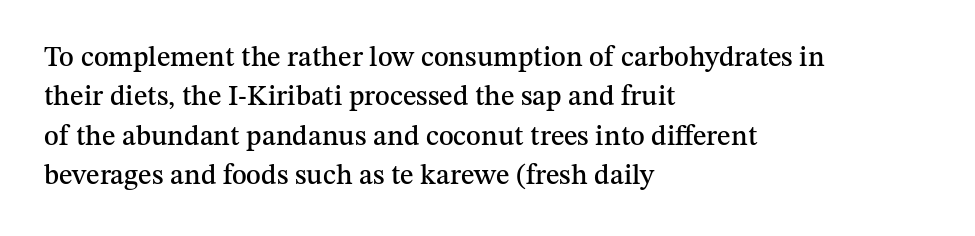
The image shows 28 px serif type, upright; set left-aligned, normal line spacing (1.41x), normal letter spacing, not underlined; medium stroke contrast and a medium x-height.
